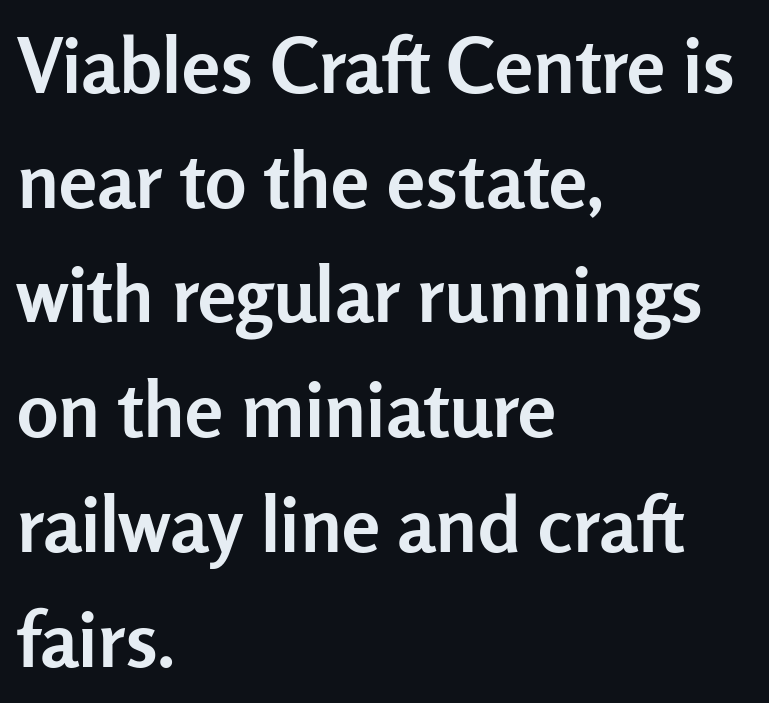
Q: Is the text bold? A: Yes.
Q: Is the text italic (slanted)? A: No, it is upright.
Q: Is the typeface a serif or a sans-serif typeface? A: Sans-serif.
Q: Is the text underlined? A: No.
Q: How is the paragraph aligned? A: Left-aligned.
Q: Is the spacing between letters normal or unusually wide? A: Normal.
Q: Is the spacing between lines tight, normal or loose? A: Normal.
Q: Width (condensed, normal, or wide)? A: Normal.
Q: Stroke contrast? A: Low.
Q: x-height? A: Medium.
Q: Monospaced? A: No.
